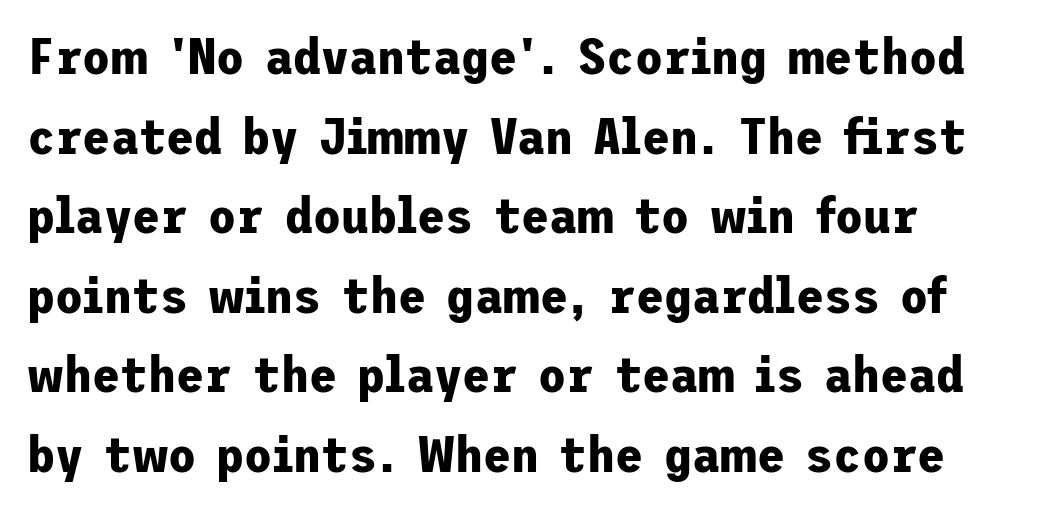
The image shows 51 px bold sans-serif type, upright; set left-aligned, normal line spacing (1.56x), normal letter spacing, not underlined; low stroke contrast and a medium x-height.
